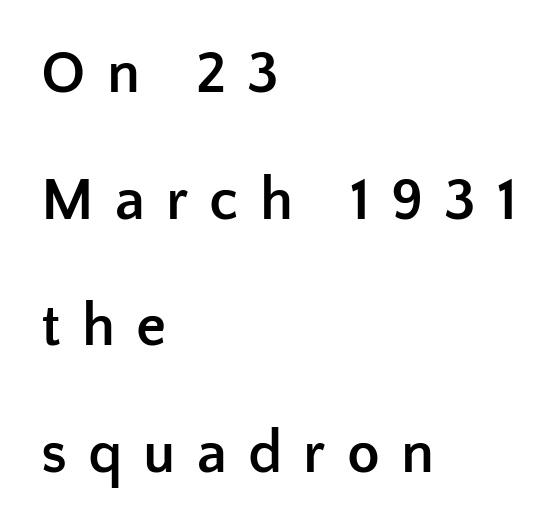
{"serif": "no", "italic": "no", "bold": "yes", "weight": "semibold", "width": "normal", "stroke_contrast": "low", "x_height": "medium", "monospaced": "no", "underline": "no", "align": "left", "line_spacing": "loose", "line_spacing_ratio": 2.11, "letter_spacing": "wide", "letter_spacing_em": 0.35, "glyph_px": 60}
